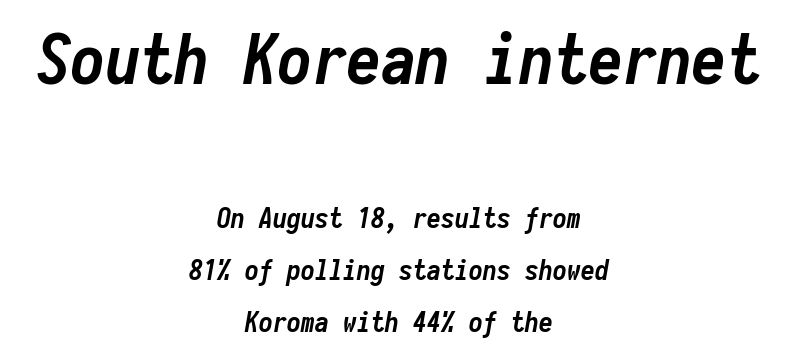
The image shows 69 px semibold, condensed type, italic (leaning right), monospaced; set centered, line spacing 1.86x, normal letter spacing, not underlined; the first (top) block is 2.46x larger; low stroke contrast and a medium x-height.
